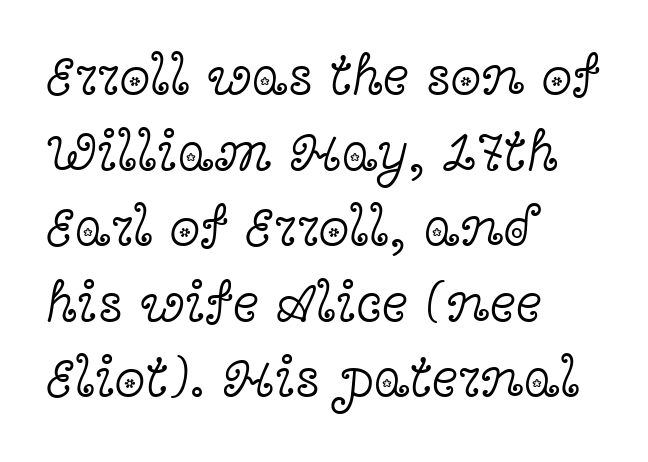
The image shows 56 px light, wide serif type; set left-aligned, normal line spacing (1.35x), normal letter spacing, not underlined; a medium x-height.
